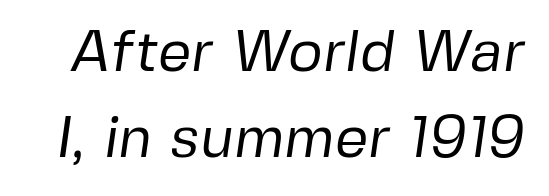
Descender tails drop into unmarked territory. Weight: in the light-to-regular range. No feet cap the strokes, marking this as sans-serif type. Caption: standard tracking, unaltered. Vertical spacing — default. A typesetter would call this proportional, since set widths differ per character.
